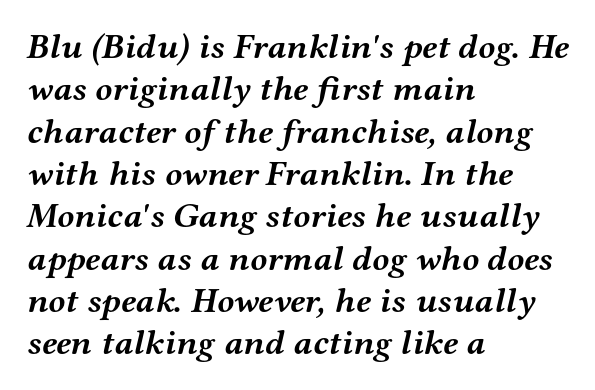
Q: Is the text bold? A: Yes.
Q: Is the text italic (slanted)? A: Yes, it leans right by about 12 degrees.
Q: Is the typeface a serif or a sans-serif typeface? A: Serif.
Q: Is the text underlined? A: No.
Q: How is the paragraph aligned? A: Left-aligned.
Q: Is the spacing between letters normal or unusually wide? A: Normal.
Q: Width (condensed, normal, or wide)? A: Wide.
Q: Stroke contrast? A: Medium.
Q: x-height? A: Medium.
Q: Monospaced? A: No.
